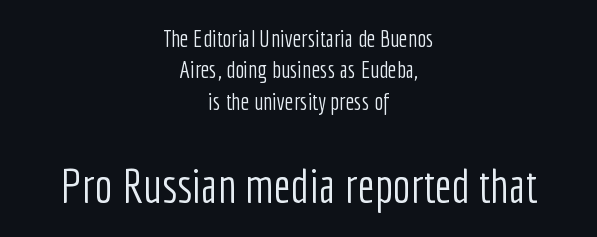
Look at the tracking — it's just the regular setting, nothing added. Descender tails drop into unmarked territory. The strokes are not fattened; the text isn't bold. Size hierarchy here favors the trailing block over the leading one.
